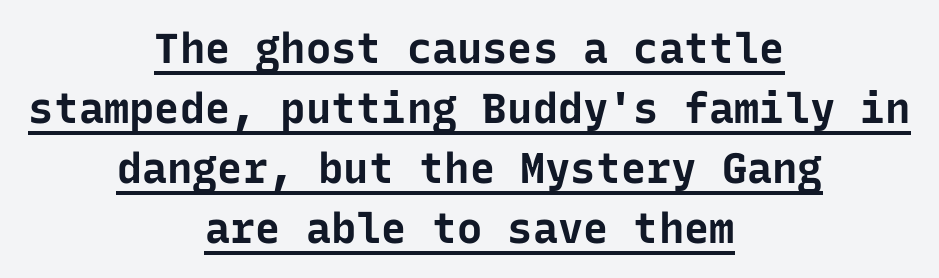
{"serif": "no", "italic": "no", "bold": "yes", "weight": "bold", "width": "normal", "stroke_contrast": "low", "x_height": "medium", "monospaced": "yes", "underline": "yes", "align": "center", "line_spacing": "normal", "line_spacing_ratio": 1.43, "letter_spacing": "normal", "letter_spacing_em": 0.0, "glyph_px": 42}
